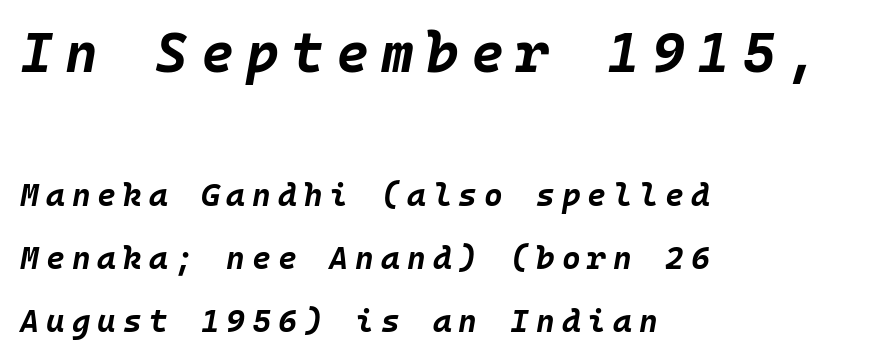
The image shows 56 px bold type, italic (leaning right), monospaced; set left-aligned, loose line spacing (1.98x), unusually wide letter spacing (+0.22 em), not underlined; the first (top) block is 1.75x larger; low stroke contrast and a large x-height.
